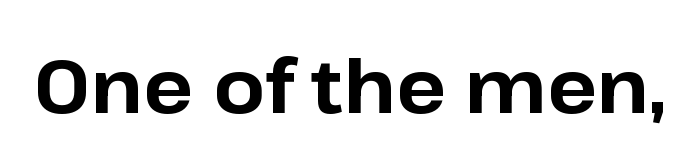
Q: Is the text bold? A: Yes.
Q: Is the text italic (slanted)? A: No, it is upright.
Q: Is the typeface a serif or a sans-serif typeface? A: Sans-serif.
Q: Is the text underlined? A: No.
Q: Is the spacing between letters normal or unusually wide? A: Normal.
Q: Width (condensed, normal, or wide)? A: Normal.
Q: Stroke contrast? A: Low.
Q: x-height? A: Medium.
Q: Monospaced? A: No.
